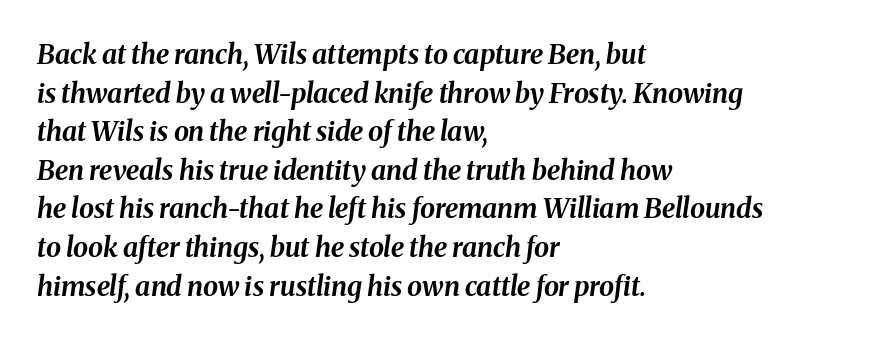
The paragraph has a hard left edge and a soft right edge. Quick note: italic. The type is set solid horizontally, with unmodified tracking. The strip under each line holds only bare page. Students, this is bold: see how much ink each stroke carries. Evenly set lines give the paragraph a standard silhouette.
